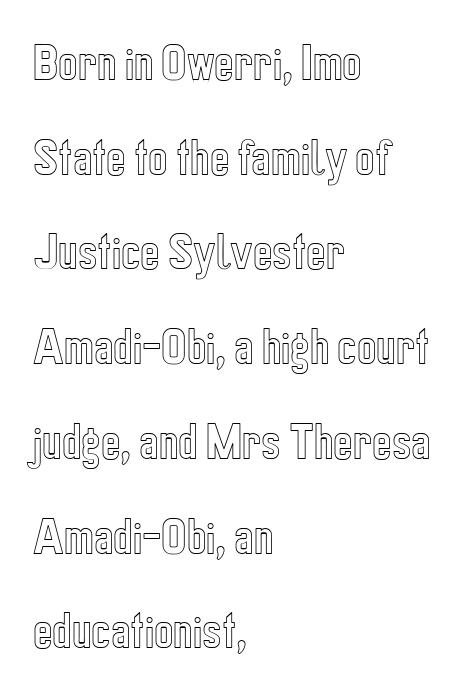
The image shows 41 px condensed type, upright; set left-aligned, loose line spacing (2.31x), normal letter spacing, not underlined; a medium x-height.
